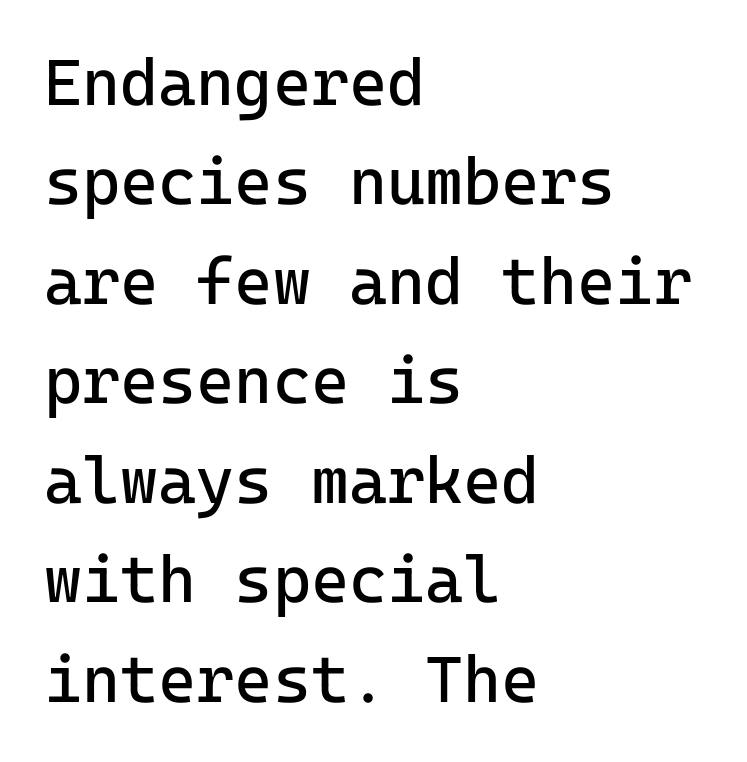
The image shows 65 px regular-weight sans-serif type, upright, monospaced; set left-aligned, normal line spacing (1.53x), normal letter spacing, not underlined; low stroke contrast and a medium x-height.
